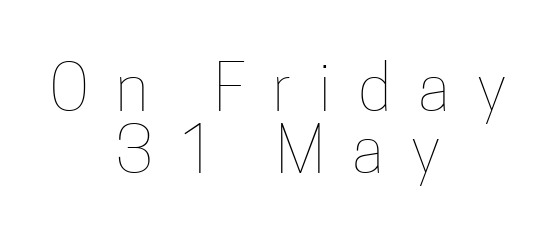
The image shows 64 px thin, condensed type, upright; set centered, tight line spacing (0.97x), unusually wide letter spacing (+0.43 em), not underlined; low stroke contrast and a medium x-height.
